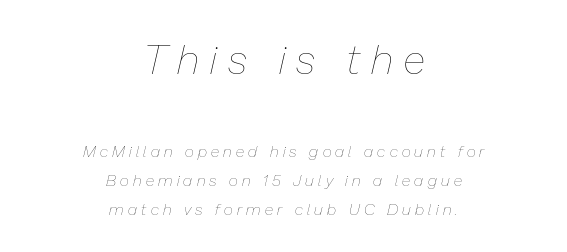
The image shows 41 px thin type, italic (leaning right); set centered, line spacing 1.83x, unusually wide letter spacing (+0.27 em), not underlined; the first (top) block is 2.56x larger; low stroke contrast and a medium x-height.
